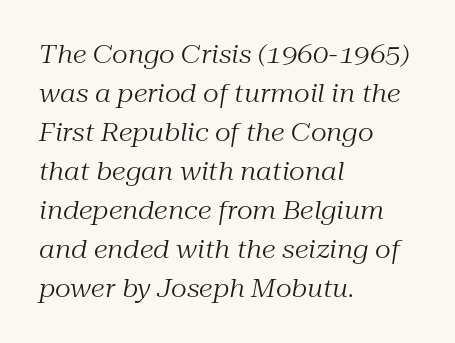
The image shows 25 px text type, italic (leaning right); set left-aligned, normal line spacing (1.56x), normal letter spacing, not underlined.
